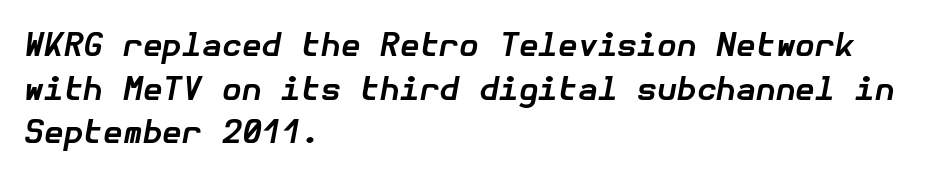
Q: Is the text bold? A: Yes.
Q: Is the text italic (slanted)? A: Yes, it leans right by about 10 degrees.
Q: Is the text underlined? A: No.
Q: How is the paragraph aligned? A: Left-aligned.
Q: Is the spacing between letters normal or unusually wide? A: Normal.
Q: Is the spacing between lines tight, normal or loose? A: Normal.
Q: Width (condensed, normal, or wide)? A: Normal.
Q: Stroke contrast? A: Low.
Q: x-height? A: Medium.
